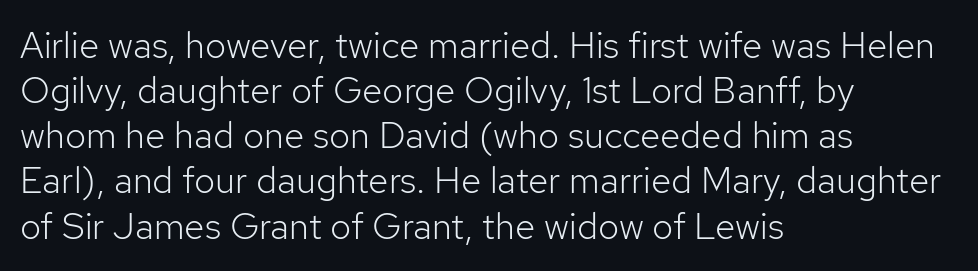
Q: Is the text bold? A: No.
Q: Is the text italic (slanted)? A: No, it is upright.
Q: Is the typeface a serif or a sans-serif typeface? A: Sans-serif.
Q: Is the text underlined? A: No.
Q: How is the paragraph aligned? A: Left-aligned.
Q: Is the spacing between letters normal or unusually wide? A: Normal.
Q: Width (condensed, normal, or wide)? A: Normal.
Q: Stroke contrast? A: Low.
Q: x-height? A: Medium.
Q: Monospaced? A: No.
